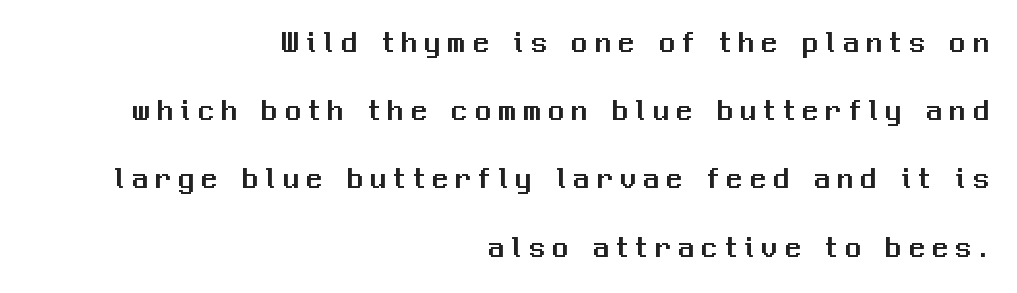
Q: Is the text italic (slanted)? A: No, it is upright.
Q: Is the typeface a serif or a sans-serif typeface? A: Sans-serif.
Q: Is the text underlined? A: No.
Q: How is the paragraph aligned? A: Right-aligned.
Q: Is the spacing between letters normal or unusually wide? A: Unusually wide.
Q: Is the spacing between lines tight, normal or loose? A: Loose.
Q: Width (condensed, normal, or wide)? A: Normal.
Q: Stroke contrast? A: Medium.
Q: x-height? A: Medium.
Q: Monospaced? A: No.
